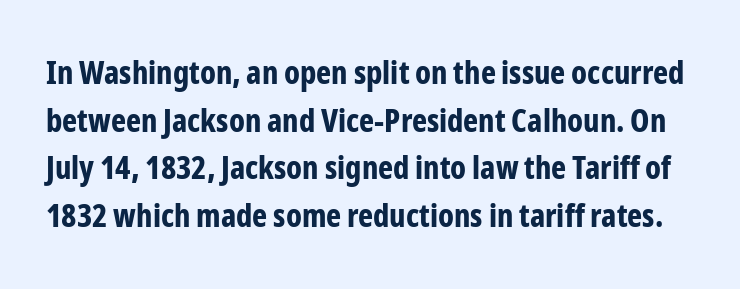
Q: Is the text bold? A: Yes.
Q: Is the text italic (slanted)? A: No, it is upright.
Q: Is the typeface a serif or a sans-serif typeface? A: Sans-serif.
Q: Is the text underlined? A: No.
Q: Is the spacing between letters normal or unusually wide? A: Normal.
Q: Is the spacing between lines tight, normal or loose? A: Normal.
Q: Width (condensed, normal, or wide)? A: Condensed.
Q: Stroke contrast? A: Low.
Q: x-height? A: Medium.
Q: Monospaced? A: No.
